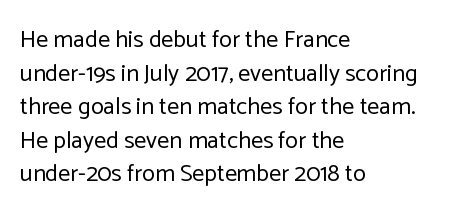
Does the copy run flush right? No — it runs flush left. Does extra space separate the letters? No, they use regular spacing. The letters look calm and open, with moderate or lighter stems. Beneath every word, the page is bare. Normally led — the rows are evenly, conventionally spaced.
